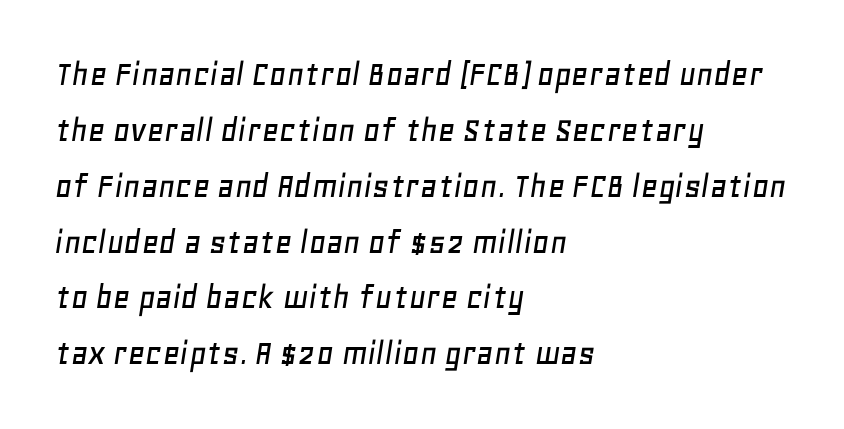
The image shows 37 px text type, italic (leaning right); set left-aligned, normal line spacing (1.51x), normal letter spacing, not underlined; low stroke contrast and a large x-height.
